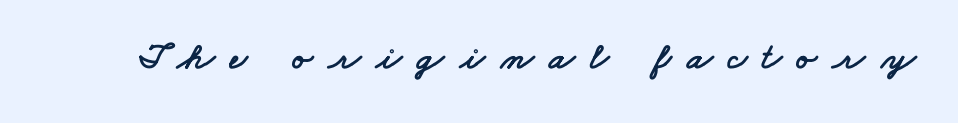
Q: Is the typeface a serif or a sans-serif typeface? A: Sans-serif.
Q: Is the text underlined? A: No.
Q: Is the spacing between letters normal or unusually wide? A: Unusually wide.
Q: Width (condensed, normal, or wide)? A: Wide.
Q: Stroke contrast? A: Low.
Q: x-height? A: Small.
Q: Monospaced? A: No.
